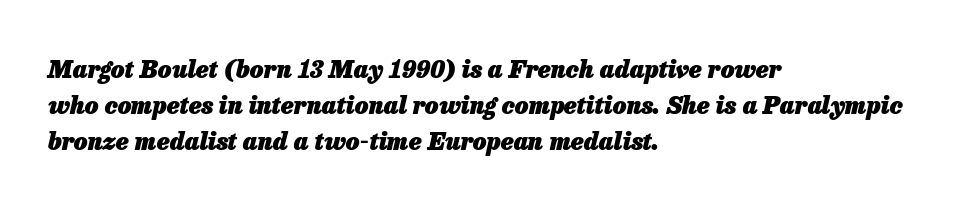
{"italic": "yes", "lean": "right", "slant_degrees": 13, "bold": "yes", "underline": "no", "align": "left", "line_spacing": "normal", "line_spacing_ratio": 1.49, "letter_spacing": "normal", "letter_spacing_em": 0.0, "glyph_px": 24}
